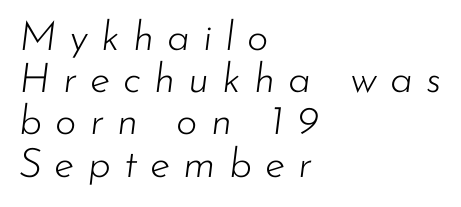
{"italic": "yes", "lean": "right", "slant_degrees": 7, "bold": "no", "weight": "light", "width": "normal", "stroke_contrast": "low", "x_height": "small", "monospaced": "no", "underline": "no", "align": "left", "line_spacing": "tight", "line_spacing_ratio": 1.03, "letter_spacing": "wide", "letter_spacing_em": 0.32, "glyph_px": 41}
